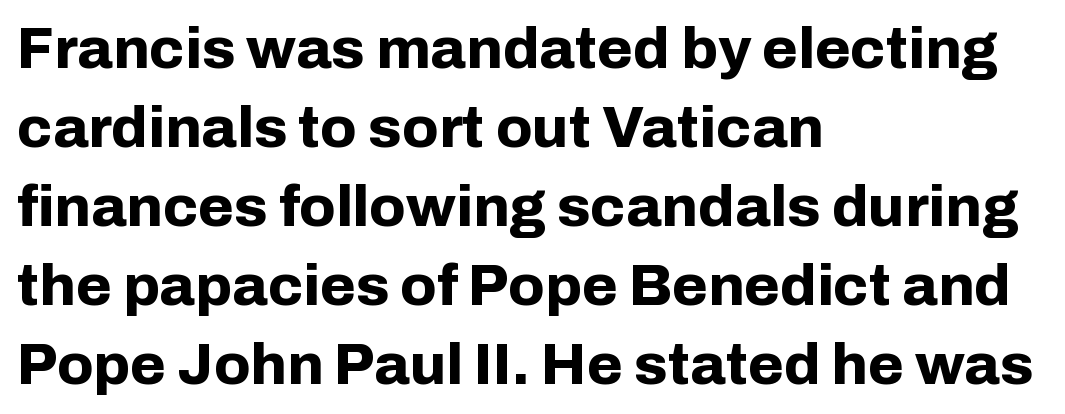
Q: Is the text bold? A: Yes.
Q: Is the text italic (slanted)? A: No, it is upright.
Q: Is the typeface a serif or a sans-serif typeface? A: Sans-serif.
Q: Is the text underlined? A: No.
Q: How is the paragraph aligned? A: Left-aligned.
Q: Is the spacing between letters normal or unusually wide? A: Normal.
Q: Is the spacing between lines tight, normal or loose? A: Normal.
Q: Width (condensed, normal, or wide)? A: Normal.
Q: Stroke contrast? A: Low.
Q: x-height? A: Medium.
Q: Monospaced? A: No.
